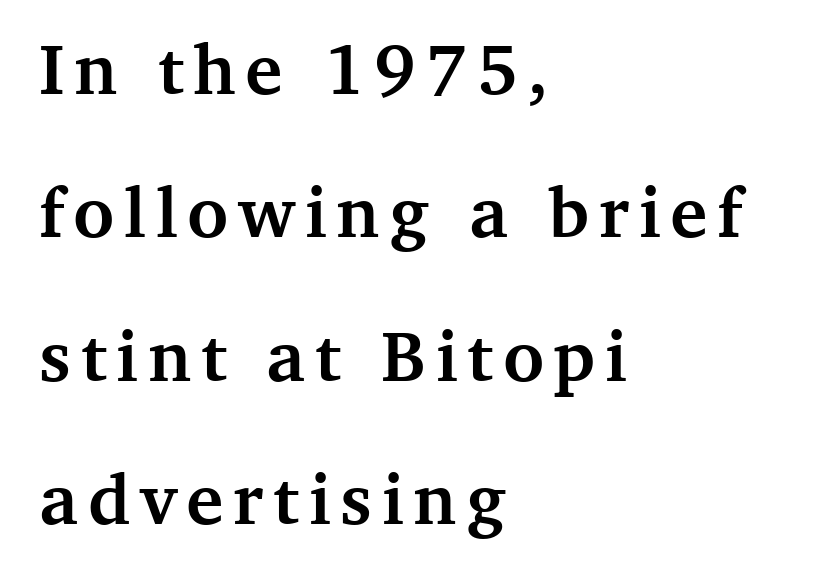
{"serif": "yes", "italic": "no", "bold": "yes", "weight": "semibold", "width": "normal", "stroke_contrast": "medium", "x_height": "medium", "monospaced": "no", "underline": "no", "align": "left", "line_spacing": "loose", "line_spacing_ratio": 2.02, "glyph_px": 71}
